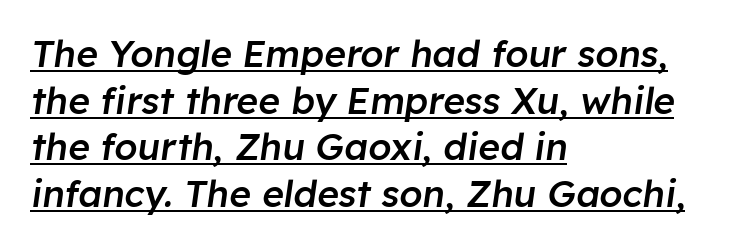
Q: Is the text bold? A: Semi-bold.
Q: Is the text italic (slanted)? A: Yes, it leans right by about 8 degrees.
Q: Is the text underlined? A: Yes.
Q: How is the paragraph aligned? A: Left-aligned.
Q: Is the spacing between letters normal or unusually wide? A: Normal.
Q: Is the spacing between lines tight, normal or loose? A: Normal.
Q: Width (condensed, normal, or wide)? A: Normal.
Q: Stroke contrast? A: Low.
Q: x-height? A: Medium.
Q: Monospaced? A: No.
